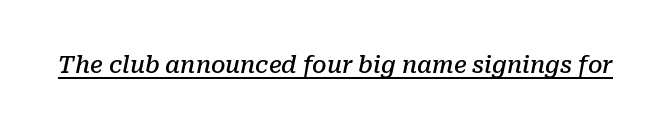
{"italic": "yes", "lean": "right", "slant_degrees": 10, "bold": "semi", "underline": "yes", "letter_spacing": "normal", "letter_spacing_em": 0.0, "glyph_px": 23}
